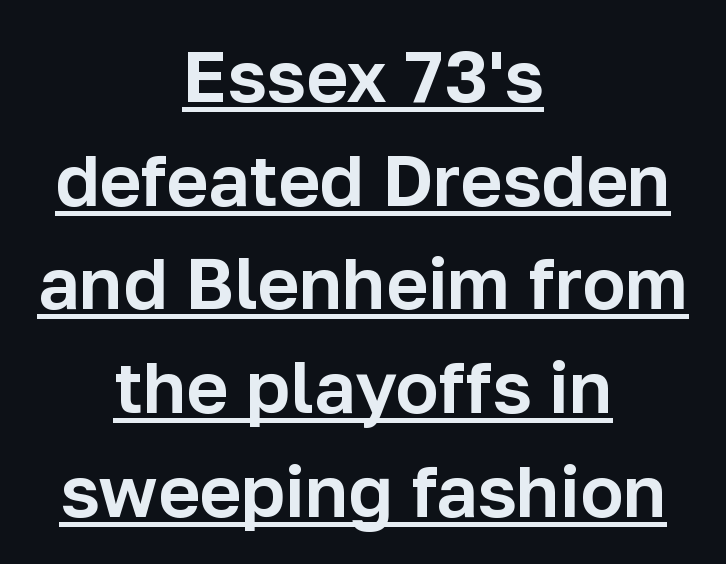
Q: Is the text italic (slanted)? A: No, it is upright.
Q: Is the typeface a serif or a sans-serif typeface? A: Sans-serif.
Q: Is the text underlined? A: Yes.
Q: How is the paragraph aligned? A: Centered.
Q: Is the spacing between letters normal or unusually wide? A: Normal.
Q: Is the spacing between lines tight, normal or loose? A: Normal.
Q: Width (condensed, normal, or wide)? A: Normal.
Q: Stroke contrast? A: Low.
Q: x-height? A: Medium.
Q: Monospaced? A: No.
